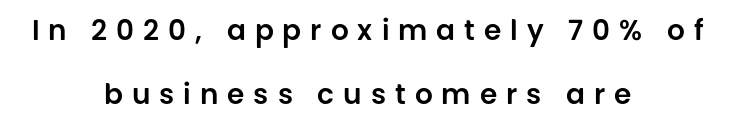
{"serif": "no", "italic": "no", "width": "normal", "stroke_contrast": "low", "x_height": "large", "monospaced": "no", "underline": "no", "align": "center", "line_spacing": "loose", "line_spacing_ratio": 2.29, "letter_spacing": "wide", "letter_spacing_em": 0.32, "glyph_px": 28}
